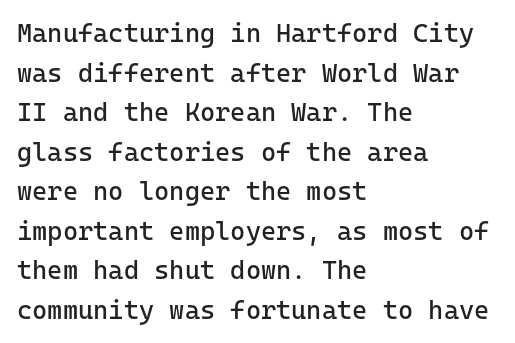
{"italic": "no", "bold": "no", "underline": "no", "align": "left", "line_spacing": "normal", "line_spacing_ratio": 1.52, "letter_spacing": "normal", "letter_spacing_em": 0.0, "glyph_px": 26}
